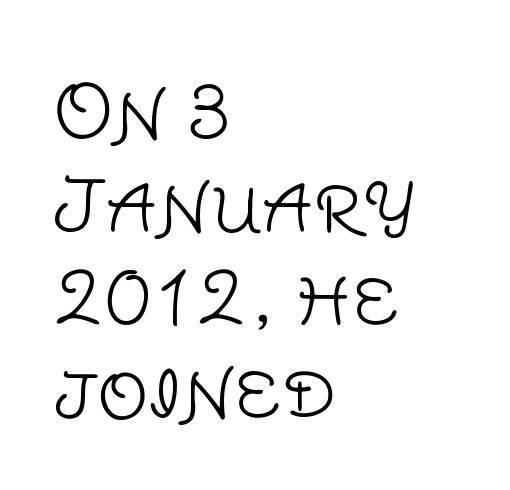
The image shows 72 px light sans-serif type; set left-aligned, normal line spacing (1.29x), normal letter spacing, not underlined; low stroke contrast and a large x-height.
